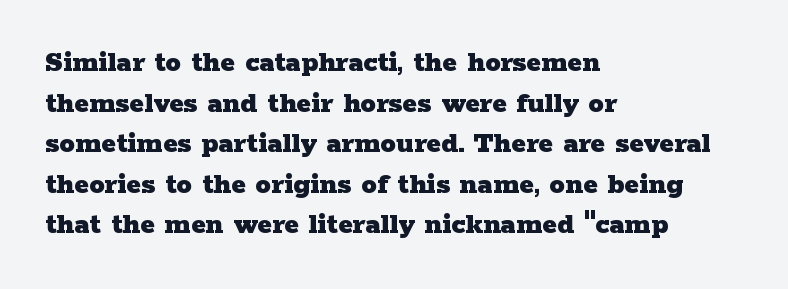
The rows are spaced the way most documents space them. What weight is shown? A full bold with thick strokes. Italic: no, the glyphs are upright roman. Compared with typical body copy, the letter spacing here is the same. The gap between lines stays unmarked.
